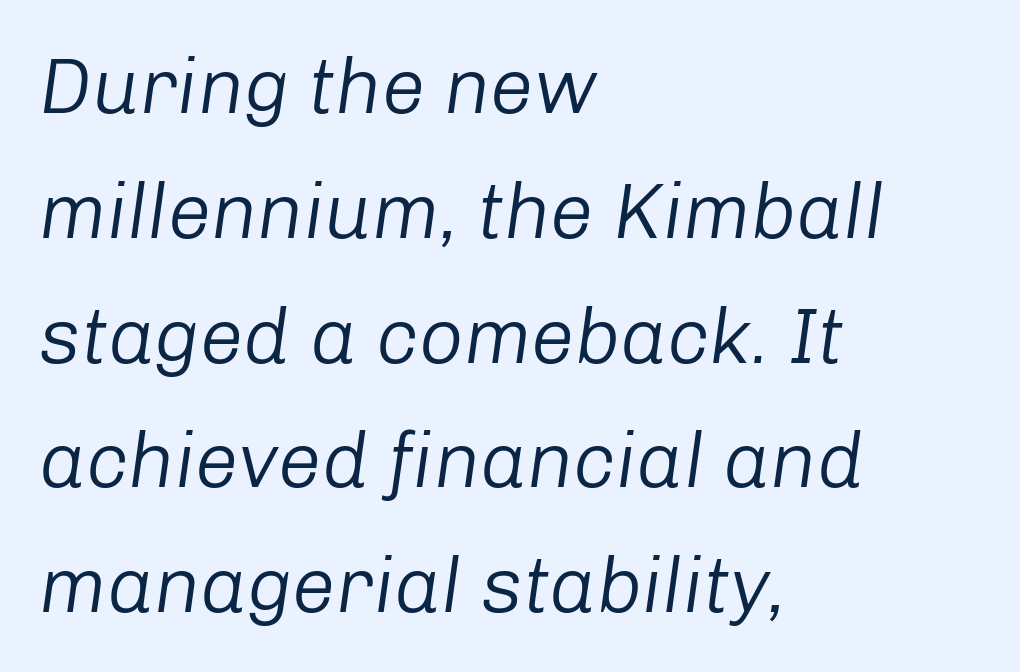
The passage shown is not bold in any degree. The ragged edge is on the right, which tells us the setting is flush left. Letters rest on an invisible, unmarked baseline. Is this a fixed-width face? No — the glyphs have proportional, varying widths.
